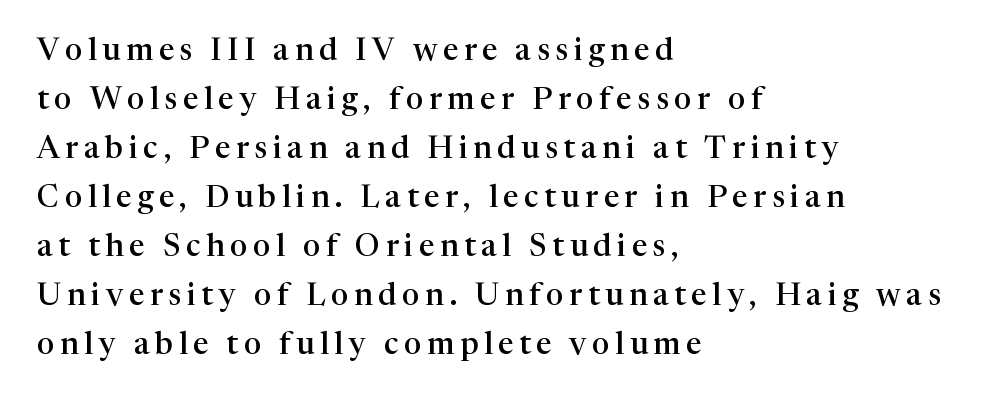
{"serif": "yes", "italic": "no", "bold": "semi", "weight": "semibold", "width": "normal", "stroke_contrast": "high", "x_height": "medium", "monospaced": "no", "underline": "no", "align": "left", "line_spacing": "normal", "line_spacing_ratio": 1.58, "glyph_px": 31}
